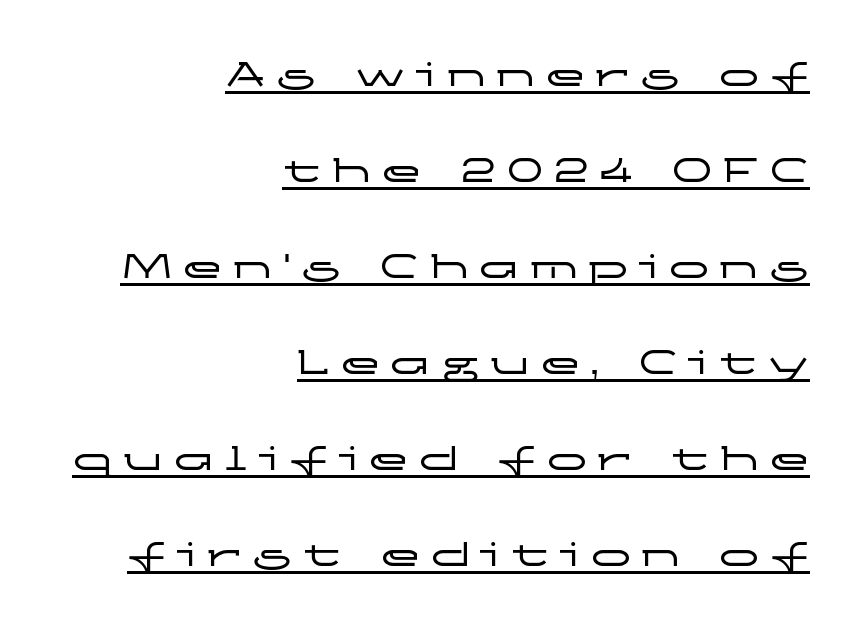
{"serif": "no", "italic": "no", "width": "wide", "stroke_contrast": "low", "x_height": "medium", "monospaced": "no", "underline": "yes", "align": "right", "line_spacing": "loose", "line_spacing_ratio": 2.4, "letter_spacing": "wide", "letter_spacing_em": 0.26, "glyph_px": 40}
